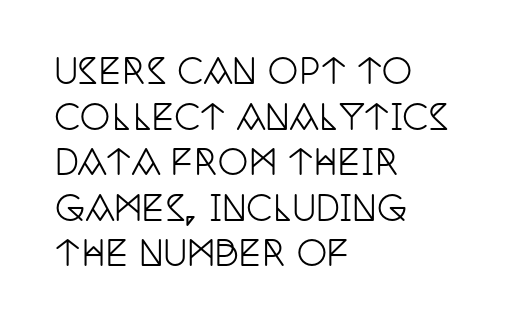
{"serif": "yes", "italic": "no", "width": "condensed", "stroke_contrast": "low", "x_height": "large", "monospaced": "no", "underline": "no", "align": "left", "line_spacing": "normal", "line_spacing_ratio": 1.34, "letter_spacing": "normal", "letter_spacing_em": 0.0, "glyph_px": 34}
